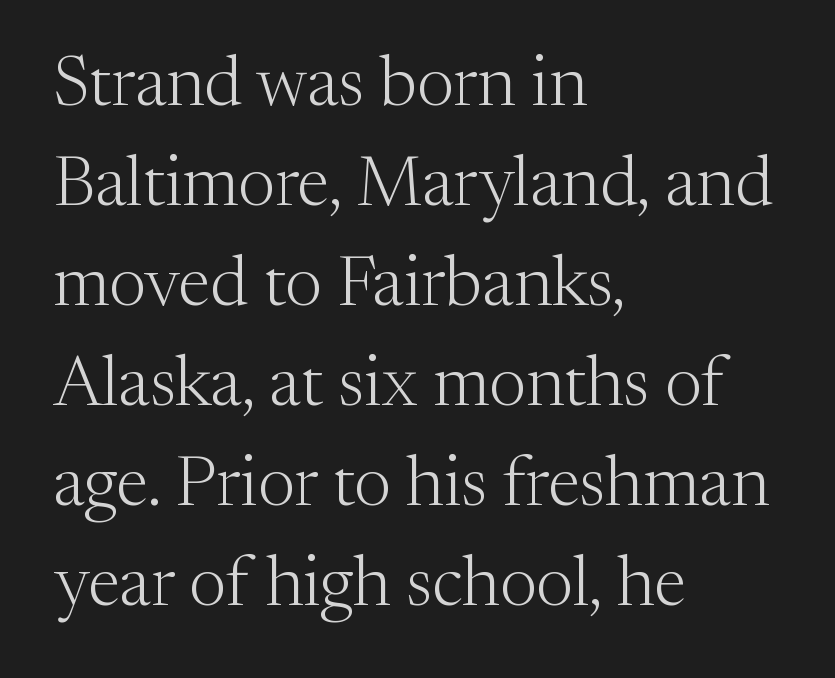
No heavy texture on the line: the type isn't bold. A typesetter would label this face a serif. These lines are rendered in a variable-pitch font. Decoration check: the copy has no underline.
